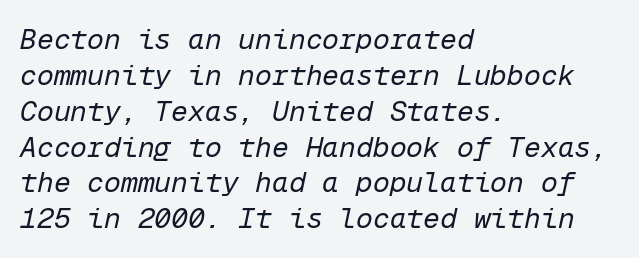
{"italic": "yes", "lean": "right", "slant_degrees": 12, "bold": "no", "weight": "regular", "width": "normal", "stroke_contrast": "low", "x_height": "medium", "monospaced": "yes", "underline": "no", "align": "left", "line_spacing": "normal", "line_spacing_ratio": 1.28, "letter_spacing": "normal", "letter_spacing_em": 0.0, "glyph_px": 28}
